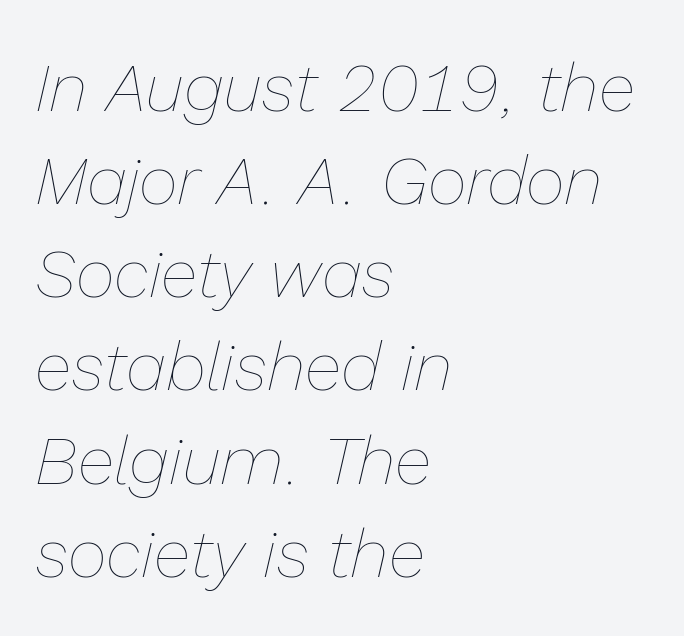
Q: Is the text bold? A: No.
Q: Is the text italic (slanted)? A: Yes, it leans right by about 13 degrees.
Q: Is the text underlined? A: No.
Q: How is the paragraph aligned? A: Left-aligned.
Q: Is the spacing between letters normal or unusually wide? A: Normal.
Q: Is the spacing between lines tight, normal or loose? A: Normal.
Q: Width (condensed, normal, or wide)? A: Normal.
Q: Stroke contrast? A: Low.
Q: x-height? A: Medium.
Q: Monospaced? A: No.
